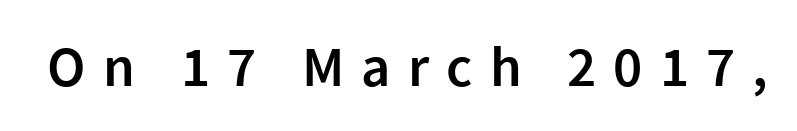
The image shows 57 px semibold sans-serif type, upright; set unusually wide letter spacing (+0.3 em), not underlined; low stroke contrast and a medium x-height.
